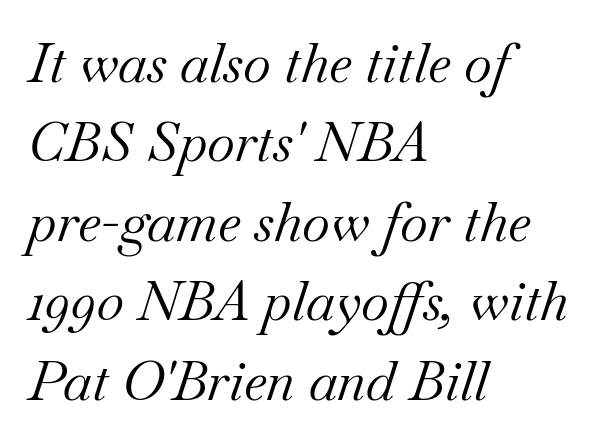
{"serif": "yes", "italic": "yes", "lean": "right", "slant_degrees": 18, "bold": "no", "weight": "regular", "width": "normal", "stroke_contrast": "medium", "x_height": "small", "monospaced": "no", "underline": "no", "align": "left", "line_spacing": "normal", "line_spacing_ratio": 1.47, "letter_spacing": "normal", "letter_spacing_em": 0.0, "glyph_px": 54}
